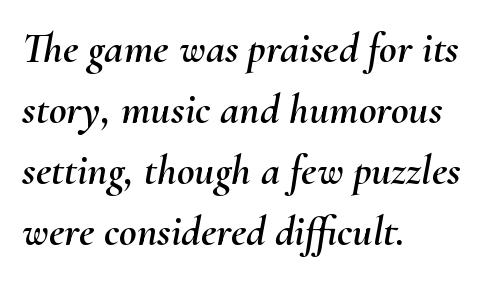
Q: Is the text italic (slanted)? A: Yes, it leans right by about 10 degrees.
Q: Is the text underlined? A: No.
Q: How is the paragraph aligned? A: Left-aligned.
Q: Is the spacing between letters normal or unusually wide? A: Normal.
Q: Is the spacing between lines tight, normal or loose? A: Normal.
Q: Width (condensed, normal, or wide)? A: Normal.
Q: Stroke contrast? A: Medium.
Q: x-height? A: Small.
Q: Monospaced? A: No.
